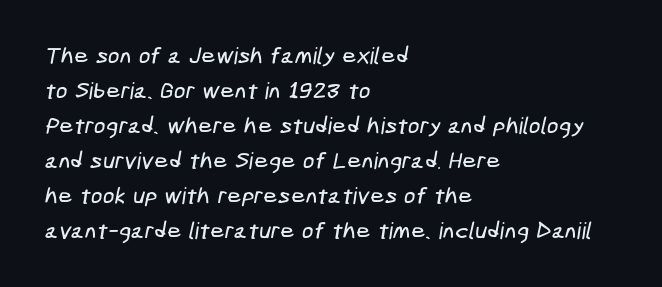
Q: Is the text underlined? A: No.
Q: How is the paragraph aligned? A: Left-aligned.
Q: Is the spacing between letters normal or unusually wide? A: Normal.
Q: Is the spacing between lines tight, normal or loose? A: Normal.
